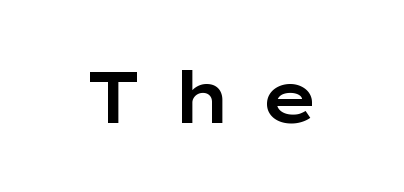
Q: Is the text italic (slanted)? A: No, it is upright.
Q: Is the typeface a serif or a sans-serif typeface? A: Sans-serif.
Q: Is the text underlined? A: No.
Q: Is the spacing between letters normal or unusually wide? A: Unusually wide.
Q: Width (condensed, normal, or wide)? A: Wide.
Q: Stroke contrast? A: Low.
Q: x-height? A: Medium.
Q: Monospaced? A: No.
